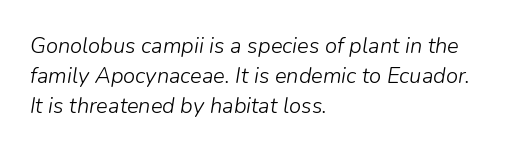
A light-to-regular cut is what we see here. One glance says typical: line gaps are just what's usual. The lettering tilts uniformly, giving the passage an italic look. Check under the words: just untouched page. The setting favours the left margin, as ordinary paragraphs usually do. How are the letters spaced? Ordinarily, with no added tracking.
